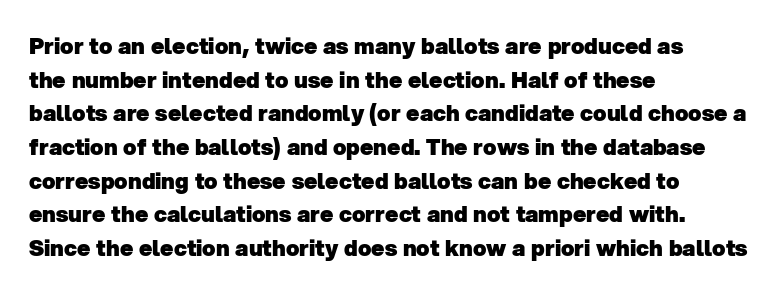
{"bold": "yes", "underline": "no", "align": "left", "line_spacing": "normal", "line_spacing_ratio": 1.53, "letter_spacing": "normal", "letter_spacing_em": 0.0, "glyph_px": 22}
